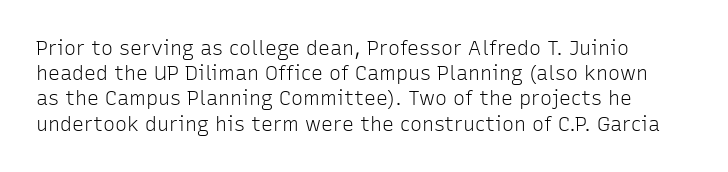
Q: Is the text bold? A: No.
Q: Is the text italic (slanted)? A: No, it is upright.
Q: Is the text underlined? A: No.
Q: Is the spacing between letters normal or unusually wide? A: Normal.
Q: Is the spacing between lines tight, normal or loose? A: Normal.
